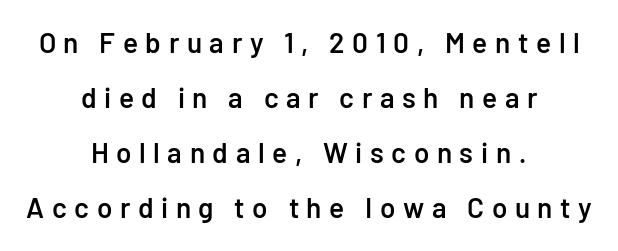
{"serif": "no", "italic": "no", "bold": "semi", "weight": "semibold", "width": "normal", "stroke_contrast": "low", "x_height": "medium", "monospaced": "no", "underline": "no", "align": "center", "line_spacing": "loose", "line_spacing_ratio": 1.97, "letter_spacing": "wide", "letter_spacing_em": 0.27, "glyph_px": 28}
